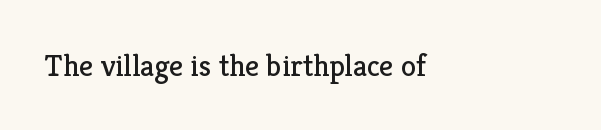
You can tell from the footed stems that serif type was used. Each word holds together tightly as a unit, with standard inter-letter gaps. The passage shown is not bold in any degree. The paragraph shown leans on its left margin.
